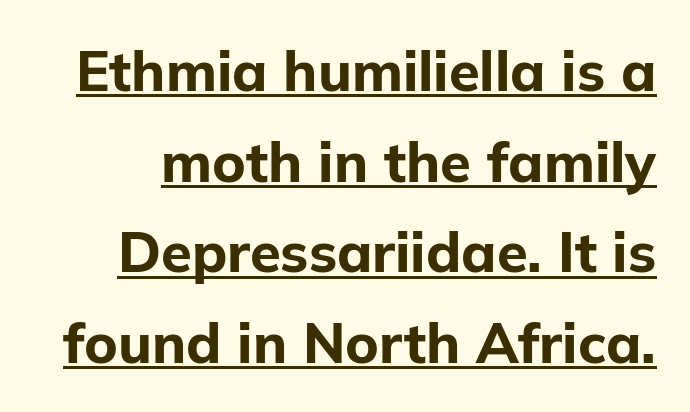
Q: Is the text bold? A: Yes.
Q: Is the text italic (slanted)? A: No, it is upright.
Q: Is the typeface a serif or a sans-serif typeface? A: Sans-serif.
Q: Is the text underlined? A: Yes.
Q: Is the spacing between letters normal or unusually wide? A: Normal.
Q: Is the spacing between lines tight, normal or loose? A: Normal.
Q: Width (condensed, normal, or wide)? A: Normal.
Q: Stroke contrast? A: Low.
Q: x-height? A: Medium.
Q: Monospaced? A: No.
